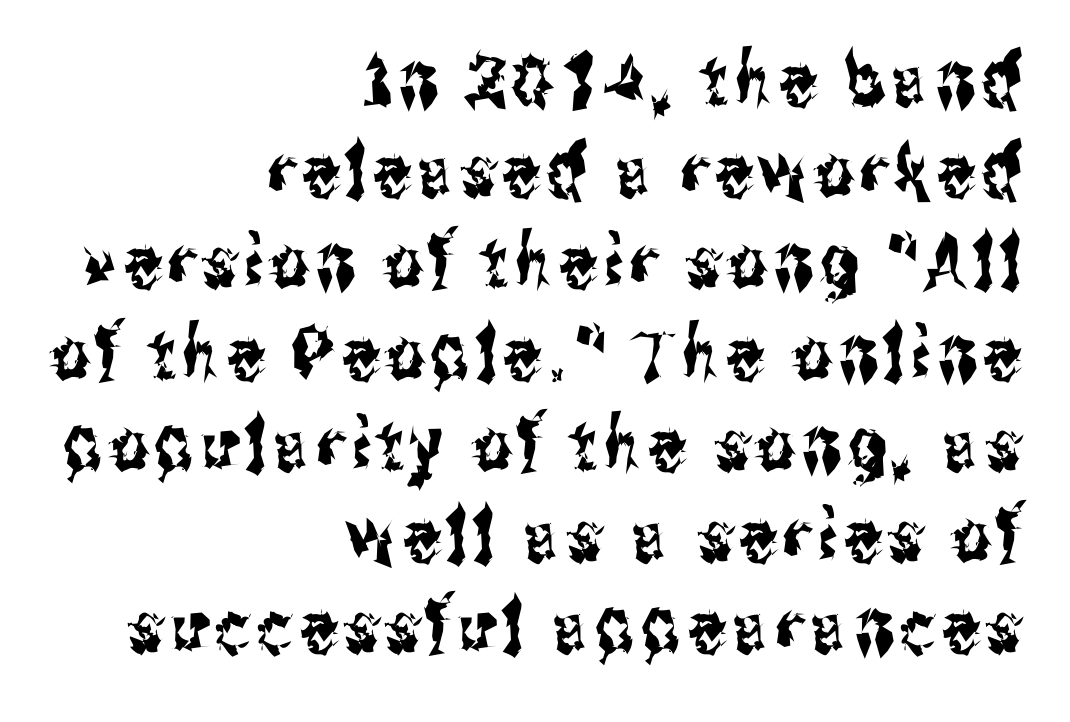
The image shows 73 px condensed sans-serif type, upright; set right-aligned, normal line spacing (1.25x), not underlined; medium stroke contrast and a medium x-height.
